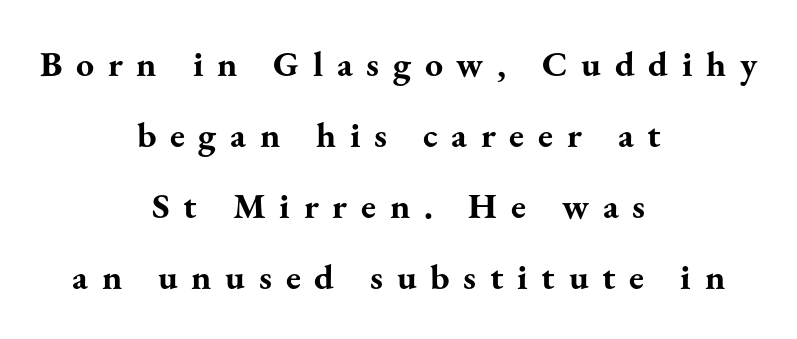
{"serif": "yes", "italic": "no", "bold": "yes", "weight": "bold", "width": "normal", "stroke_contrast": "medium", "x_height": "small", "monospaced": "no", "underline": "no", "align": "center", "line_spacing": "loose", "line_spacing_ratio": 1.97, "letter_spacing": "wide", "letter_spacing_em": 0.38, "glyph_px": 36}
